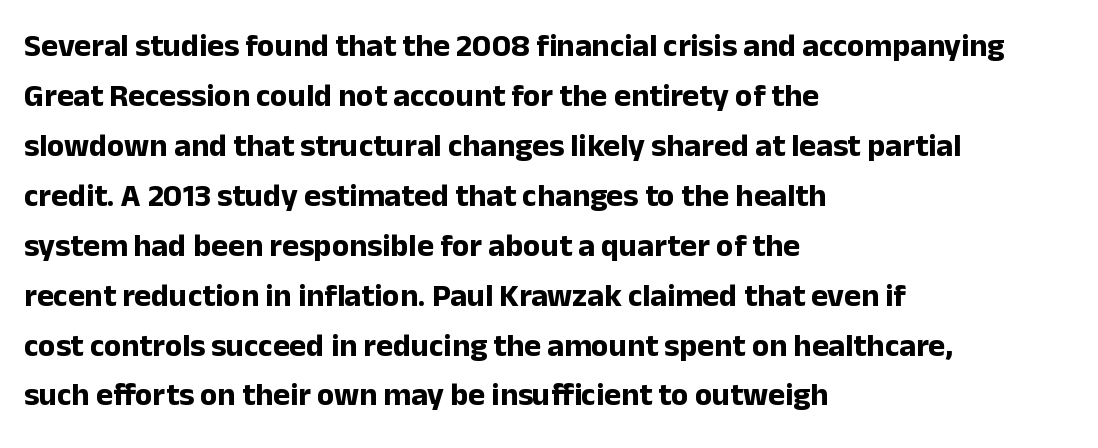
Q: Is the text bold? A: Yes.
Q: Is the text italic (slanted)? A: No, it is upright.
Q: Is the typeface a serif or a sans-serif typeface? A: Sans-serif.
Q: Is the text underlined? A: No.
Q: How is the paragraph aligned? A: Left-aligned.
Q: Is the spacing between letters normal or unusually wide? A: Normal.
Q: Is the spacing between lines tight, normal or loose? A: Normal.
Q: Width (condensed, normal, or wide)? A: Normal.
Q: Stroke contrast? A: Low.
Q: x-height? A: Medium.
Q: Monospaced? A: No.
